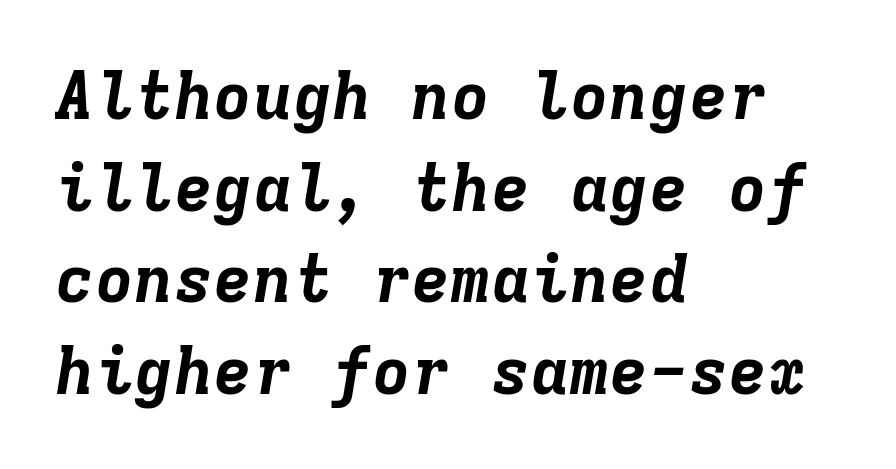
The typesetter chose a ragged-right arrangement here. These lines were composed using italics. These lines are rendered in a fixed-pitch font. These lines sit exactly where default settings would place them.
